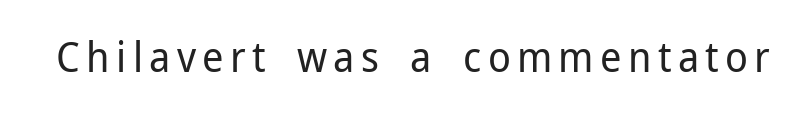
Q: Is the text bold? A: No.
Q: Is the text italic (slanted)? A: No, it is upright.
Q: Is the typeface a serif or a sans-serif typeface? A: Sans-serif.
Q: Is the text underlined? A: No.
Q: Width (condensed, normal, or wide)? A: Normal.
Q: Stroke contrast? A: Low.
Q: x-height? A: Medium.
Q: Monospaced? A: No.
